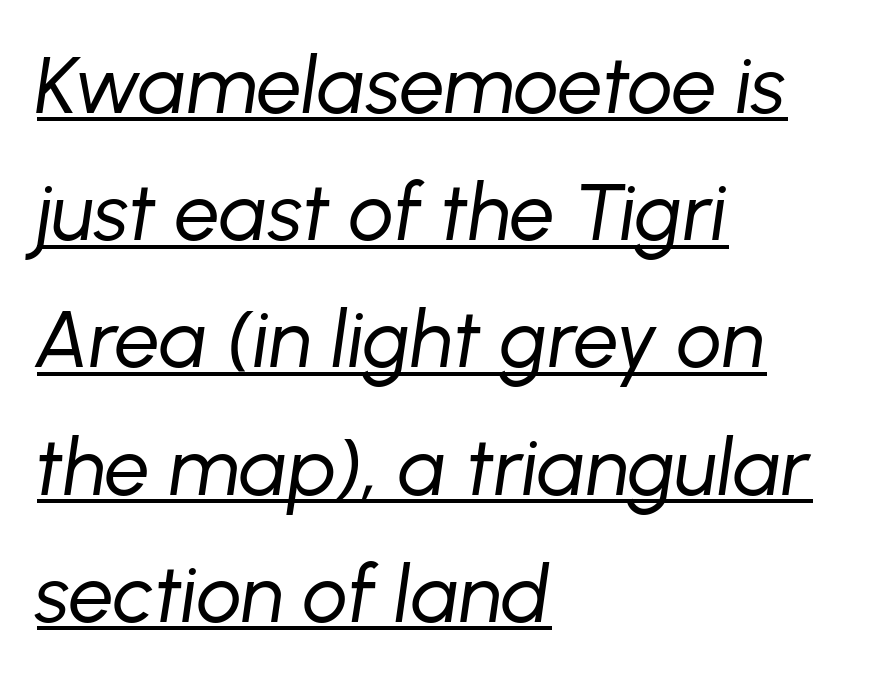
Look at the tracking — it's just the regular setting, nothing added. The lines in this sample share a left origin and differ only in where they stop. The axis of the letterforms is tilted away from vertical. The designer left line spacing at the default.
